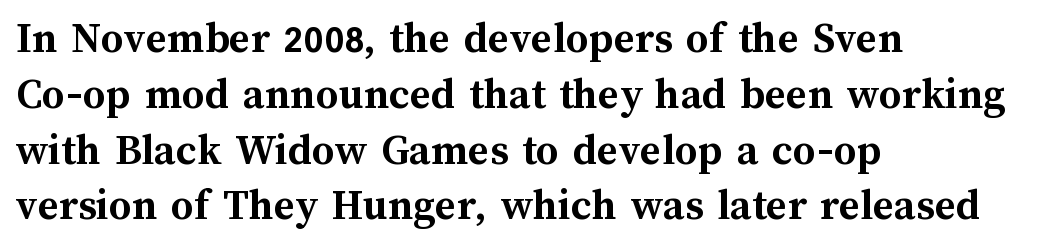
Q: Is the text bold? A: Yes.
Q: Is the text italic (slanted)? A: No, it is upright.
Q: Is the text underlined? A: No.
Q: How is the paragraph aligned? A: Left-aligned.
Q: Is the spacing between letters normal or unusually wide? A: Normal.
Q: Width (condensed, normal, or wide)? A: Normal.
Q: Stroke contrast? A: Medium.
Q: x-height? A: Medium.
Q: Monospaced? A: No.
